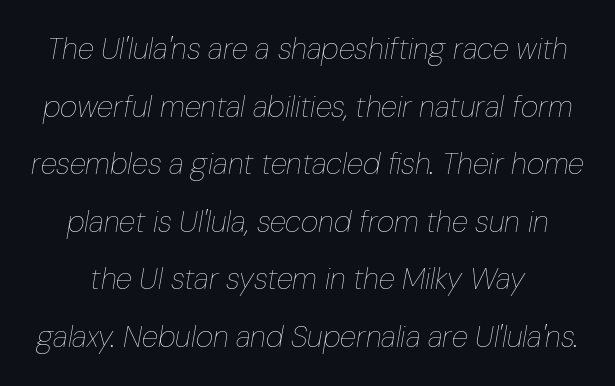
{"italic": "yes", "lean": "right", "slant_degrees": 10, "bold": "no", "weight": "thin", "width": "condensed", "stroke_contrast": "low", "x_height": "medium", "monospaced": "no", "underline": "no", "line_spacing": "loose", "line_spacing_ratio": 1.92, "letter_spacing": "normal", "letter_spacing_em": 0.0, "glyph_px": 30}
